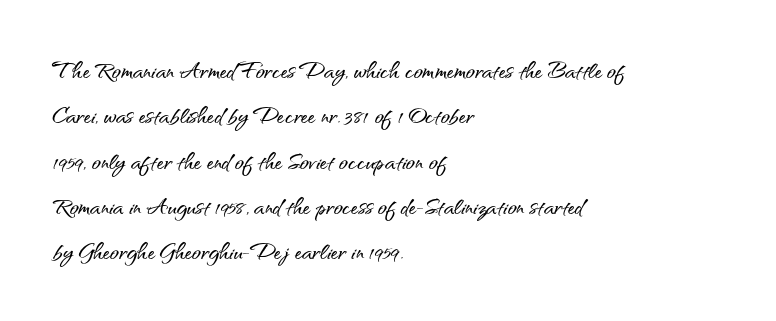
{"serif": "no", "width": "normal", "stroke_contrast": "medium", "x_height": "small", "monospaced": "no", "underline": "no", "align": "left", "line_spacing": "normal", "line_spacing_ratio": 1.51, "letter_spacing": "normal", "letter_spacing_em": 0.0, "glyph_px": 30}
